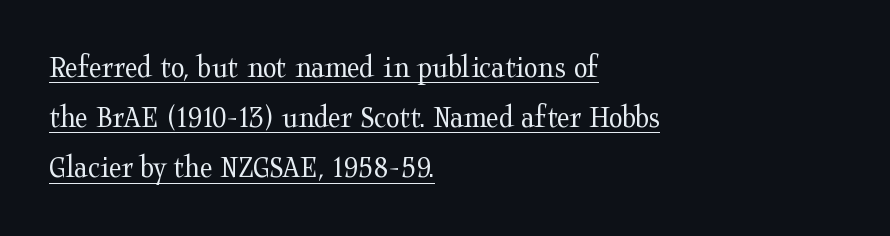
These lines are set flush left with a ragged right edge. Font category for this specimen: serif. Heaviness? Minimal to ordinary, like unemphasized prose. Varying glyph widths throughout — classic text-font behaviour. The glyphs are accompanied by a horizontal stroke just below them.
